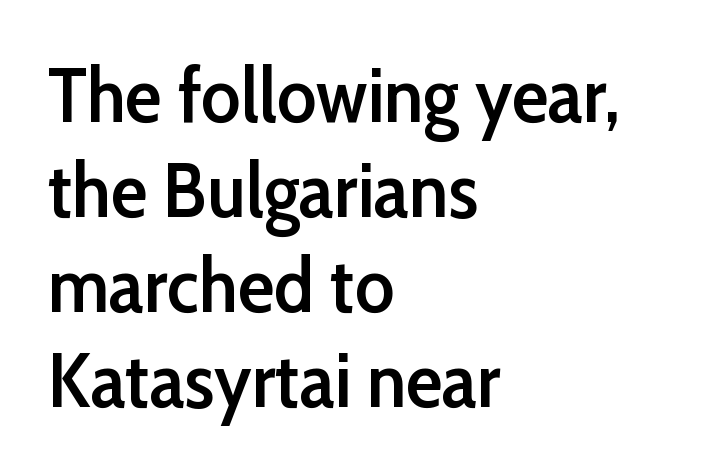
The image shows 76 px semibold sans-serif type, upright; set left-aligned, normal line spacing (1.25x), normal letter spacing, not underlined; low stroke contrast and a medium x-height.
